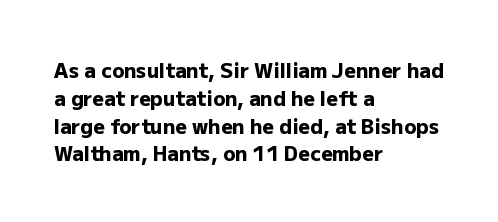
{"italic": "no", "bold": "yes", "underline": "no", "align": "left", "line_spacing": "normal", "line_spacing_ratio": 1.39, "letter_spacing": "normal", "letter_spacing_em": 0.0, "glyph_px": 20}
